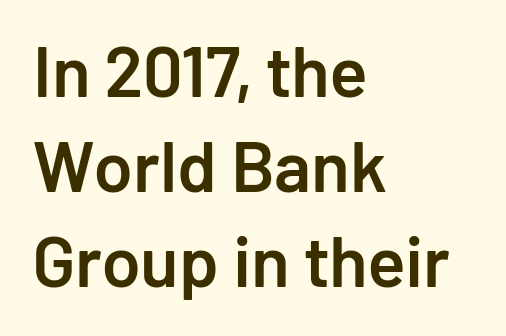
Q: Is the text bold? A: Semi-bold.
Q: Is the text italic (slanted)? A: No, it is upright.
Q: Is the typeface a serif or a sans-serif typeface? A: Sans-serif.
Q: Is the text underlined? A: No.
Q: How is the paragraph aligned? A: Left-aligned.
Q: Is the spacing between letters normal or unusually wide? A: Normal.
Q: Is the spacing between lines tight, normal or loose? A: Normal.
Q: Width (condensed, normal, or wide)? A: Normal.
Q: Stroke contrast? A: Low.
Q: x-height? A: Medium.
Q: Monospaced? A: No.
